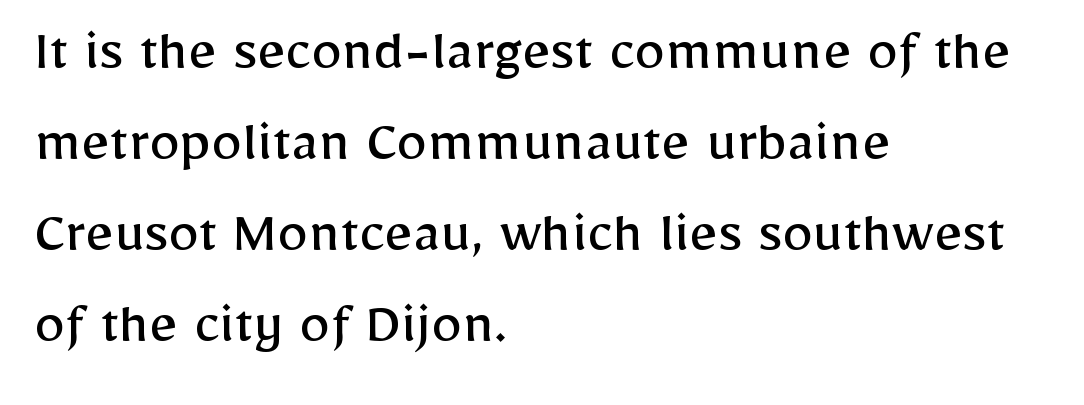
Lines of text with bare space underneath. The lettering holds an erect, upright posture throughout. The type family on display is of the sans-serif kind. These lines are set flush left with a ragged right edge. The strokes carry an ordinary text weight at most.
